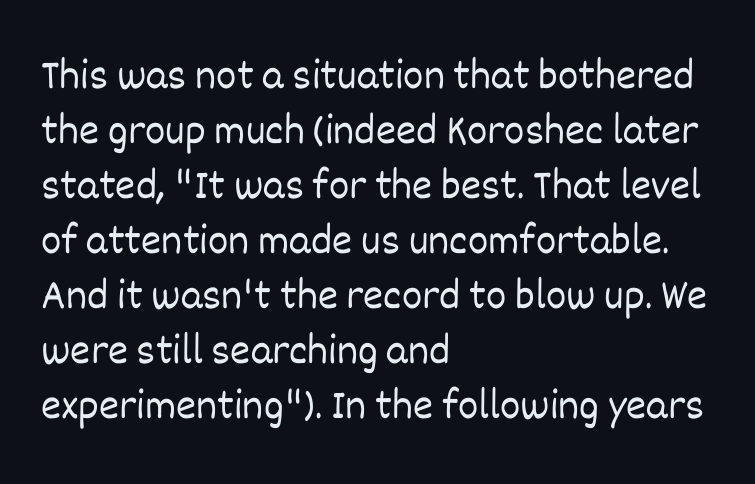
{"italic": "no", "bold": "no", "weight": "light", "width": "normal", "stroke_contrast": "low", "x_height": "large", "monospaced": "no", "underline": "no", "align": "left", "line_spacing": "normal", "line_spacing_ratio": 1.28, "letter_spacing": "normal", "letter_spacing_em": 0.0, "glyph_px": 43}
